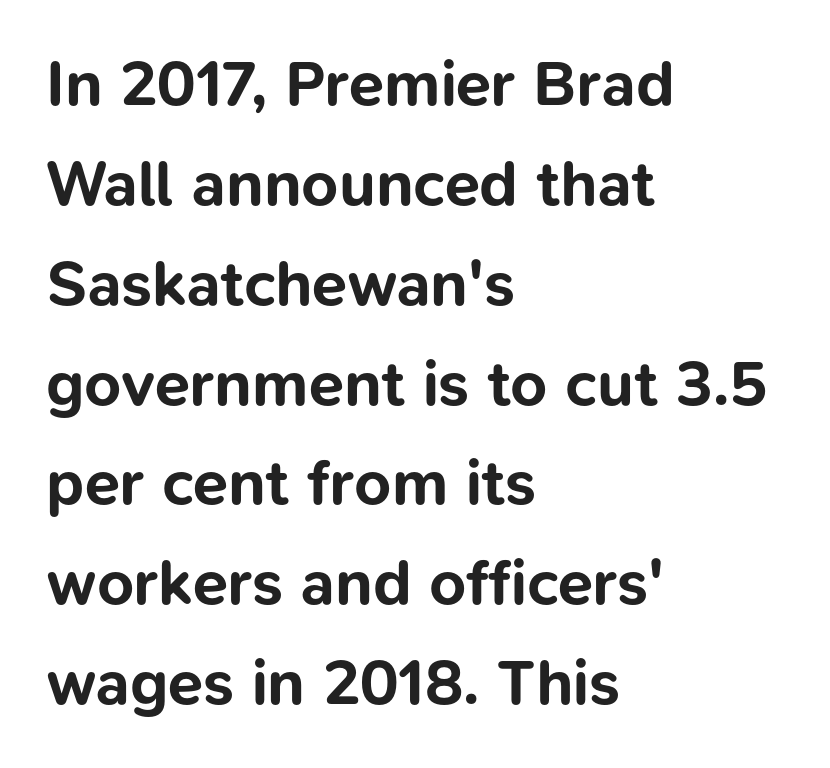
The image shows 64 px bold sans-serif type, upright; set left-aligned, normal line spacing (1.56x), normal letter spacing, not underlined; low stroke contrast and a medium x-height.
